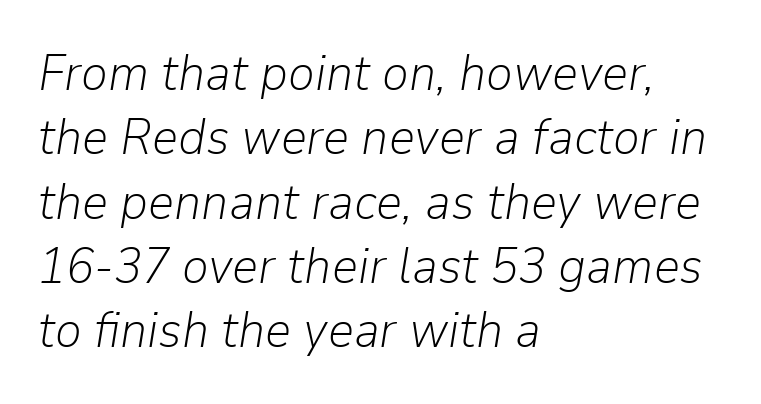
{"italic": "yes", "lean": "right", "slant_degrees": 9, "bold": "no", "weight": "light", "width": "normal", "stroke_contrast": "low", "x_height": "medium", "monospaced": "no", "underline": "no", "align": "left", "line_spacing": "normal", "line_spacing_ratio": 1.26, "letter_spacing": "normal", "letter_spacing_em": 0.0, "glyph_px": 51}
